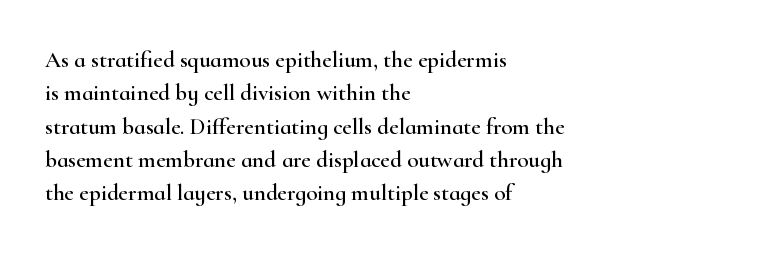
{"italic": "no", "underline": "no", "align": "left", "line_spacing": "normal", "line_spacing_ratio": 1.45, "letter_spacing": "normal", "letter_spacing_em": 0.0, "glyph_px": 23}
